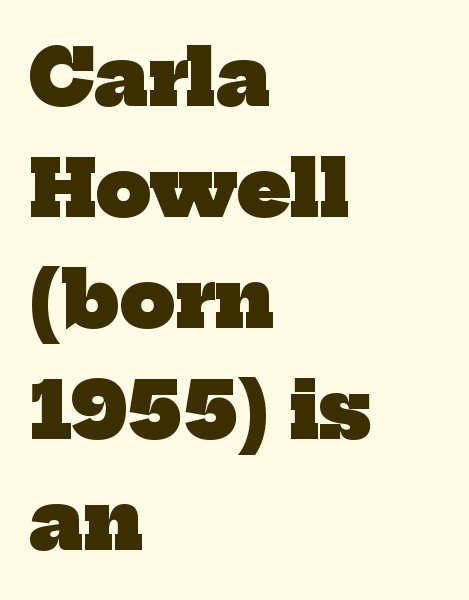
The image shows 77 px heavy serif type; set left-aligned, normal line spacing (1.44x), normal letter spacing, not underlined; low stroke contrast and a medium x-height.
